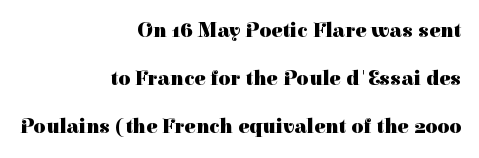
The image shows 21 px bold type, upright; set right-aligned, loose line spacing (2.29x), normal letter spacing, not underlined.
